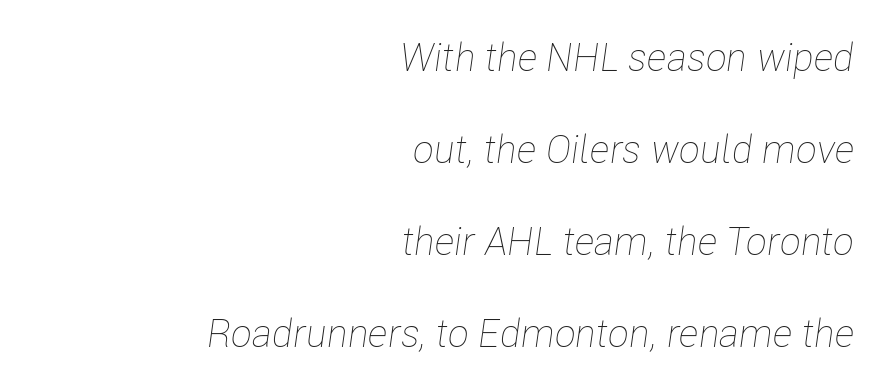
Varying glyph widths throughout — classic text-font behaviour. There's an unmistakable incline to the writing here. Stem width sits at or under what a default text font uses. If you measured baseline to baseline, you'd find a long distance. The passage is arranged like a letterhead date or caption credit — flush right.
